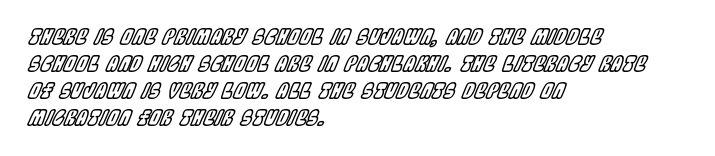
The image shows 21 px text type, italic (leaning right); set left-aligned, normal line spacing (1.29x), normal letter spacing, not underlined.
